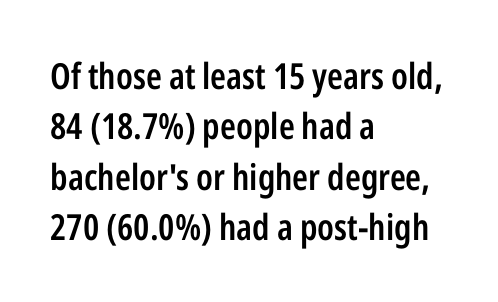
The image shows 36 px semibold, condensed sans-serif type, upright; set left-aligned, normal line spacing (1.4x), normal letter spacing, not underlined; low stroke contrast and a medium x-height.
